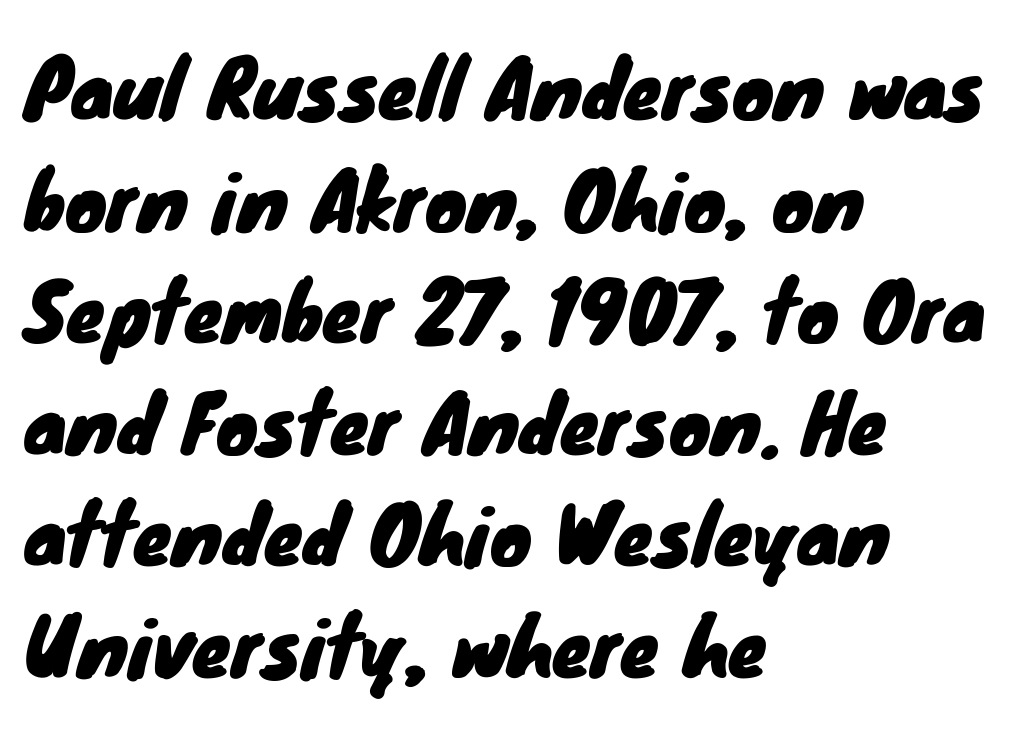
Q: Is the typeface a serif or a sans-serif typeface? A: Sans-serif.
Q: Is the text underlined? A: No.
Q: How is the paragraph aligned? A: Left-aligned.
Q: Is the spacing between letters normal or unusually wide? A: Normal.
Q: Is the spacing between lines tight, normal or loose? A: Normal.
Q: Width (condensed, normal, or wide)? A: Normal.
Q: Stroke contrast? A: Low.
Q: x-height? A: Small.
Q: Monospaced? A: No.
